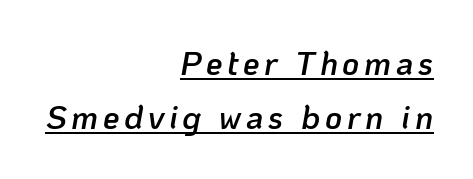
Q: Is the text bold? A: Semi-bold.
Q: Is the text italic (slanted)? A: Yes, it leans right by about 10 degrees.
Q: Is the text underlined? A: Yes.
Q: How is the paragraph aligned? A: Right-aligned.
Q: Is the spacing between lines tight, normal or loose? A: Normal.
Q: Width (condensed, normal, or wide)? A: Normal.
Q: Stroke contrast? A: Low.
Q: x-height? A: Medium.
Q: Monospaced? A: No.
